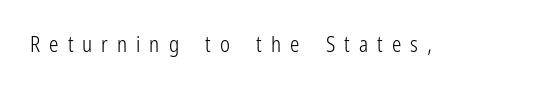
Q: Is the text bold? A: No.
Q: Is the text italic (slanted)? A: No, it is upright.
Q: Is the text underlined? A: No.
Q: Is the spacing between letters normal or unusually wide? A: Unusually wide.
